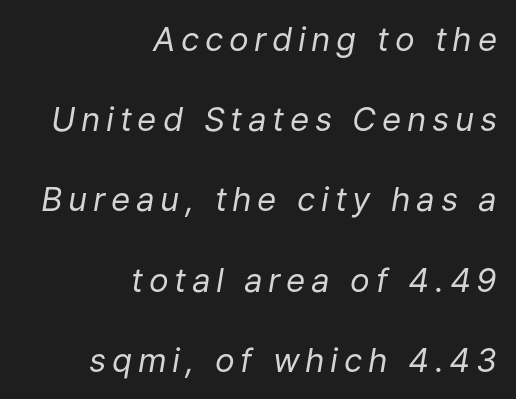
Q: Is the text bold? A: No.
Q: Is the text italic (slanted)? A: Yes, it leans right by about 9 degrees.
Q: Is the text underlined? A: No.
Q: How is the paragraph aligned? A: Right-aligned.
Q: Is the spacing between lines tight, normal or loose? A: Loose.
Q: Width (condensed, normal, or wide)? A: Normal.
Q: Stroke contrast? A: Low.
Q: x-height? A: Medium.
Q: Monospaced? A: No.
